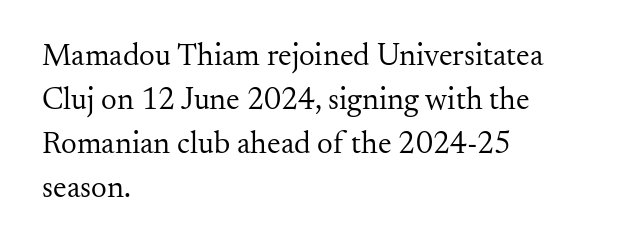
{"serif": "yes", "italic": "no", "bold": "no", "weight": "regular", "width": "normal", "stroke_contrast": "medium", "x_height": "small", "monospaced": "no", "underline": "no", "align": "left", "line_spacing": "normal", "line_spacing_ratio": 1.42, "letter_spacing": "normal", "letter_spacing_em": 0.0, "glyph_px": 31}
